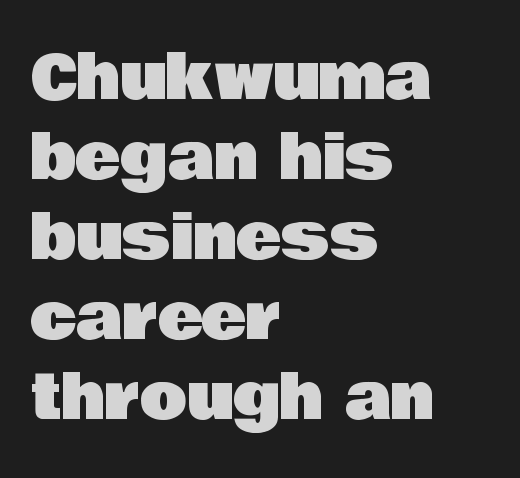
These lines stack with their left ends in a neat column. The face used here is rendered with its standard letterfit. The rendering shows plain stroke endings on the letterforms — a sans-serif design. Rendered with straight, roman letterforms. Descenders are the only things crossing below the line.
